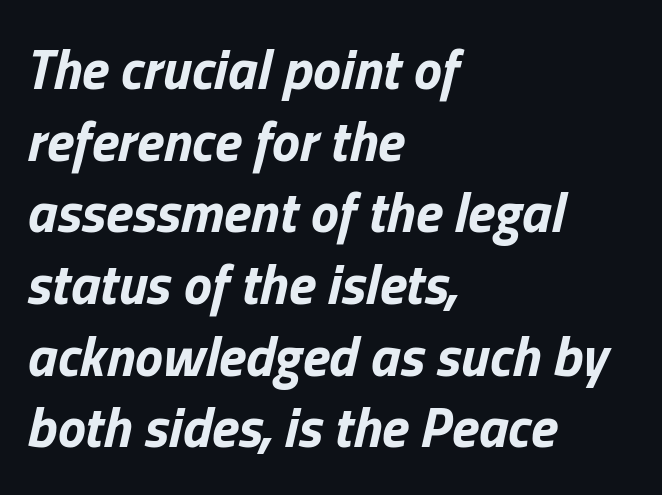
{"italic": "yes", "lean": "right", "slant_degrees": 13, "bold": "yes", "weight": "bold", "width": "normal", "stroke_contrast": "low", "x_height": "medium", "monospaced": "no", "underline": "no", "align": "left", "line_spacing": "normal", "line_spacing_ratio": 1.28, "letter_spacing": "normal", "letter_spacing_em": 0.0, "glyph_px": 56}
